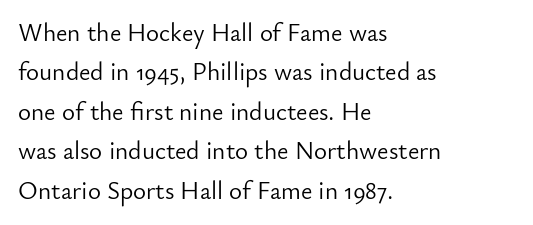
This block has exactly the height ordinary leading produces. Heft: none added — not bold. The face used here is rendered with its standard letterfit. Horizontally, the lines are justified to the leading edge only.
